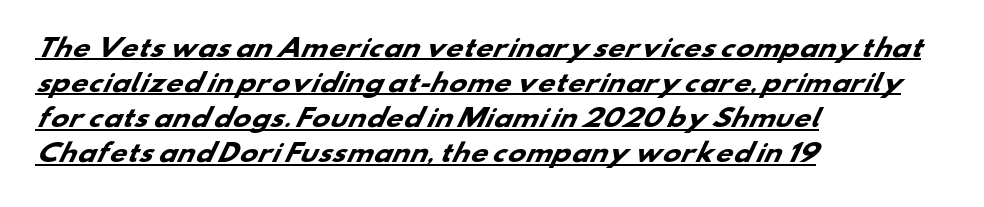
A continuous stroke trails under the words, as in a hyperlink. This sample keeps an unexceptional amount of space between lines. Its strokes are broad and dark, the hallmark of bold type. The compositor pushed each line to the left boundary. Tracking value appears to be zero — textbook default spacing.
